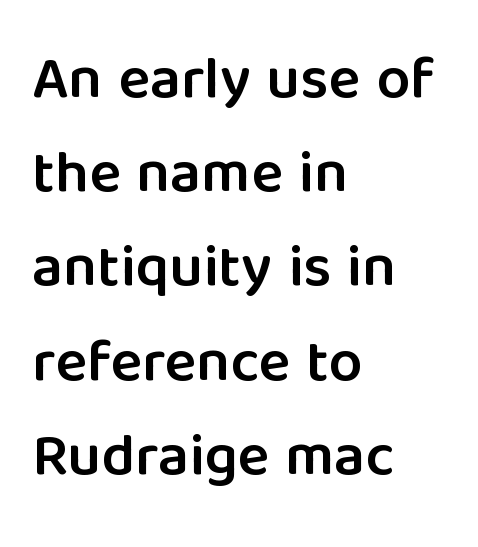
Spacing verdict: proportional, widths tailored to each character. This rendering leaves character spacing at its baseline value. A sans-serif font was chosen for this passage. When letters stand straight like this, we call the style roman or upright. These words are printed semibold, heavier than regular yet not bold. The rendering uses a moderate line-height, typical for paragraphs.
